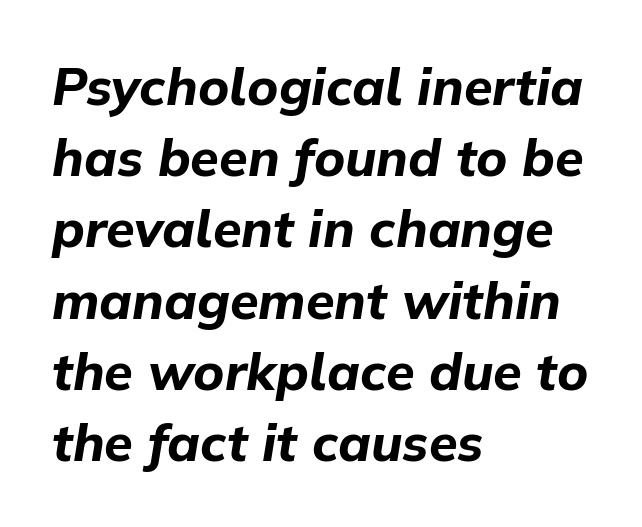
The image shows 52 px bold type, italic (leaning right); set left-aligned, normal line spacing (1.37x), normal letter spacing, not underlined; low stroke contrast and a medium x-height.
